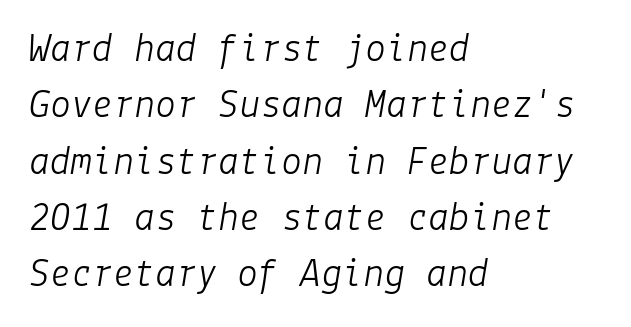
Compared with a typical body face, this is equally light or lighter still. Nobody touched the tracking dial on this one. Underlining? Definitely not there. What's the leading like? Ordinary, nothing unusual. The letters are slanted; this is an italic face.
